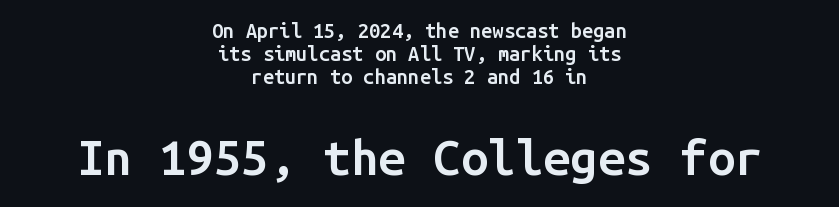
Anything drawn beneath the words? Only blank space. Does the weight exceed regular? Yes, but only to semibold. Standard letterfit; no display-style spreading of the glyphs. The paragraph shown floats in the horizontal middle. The face used here is monospaced, like something from a code editor.
